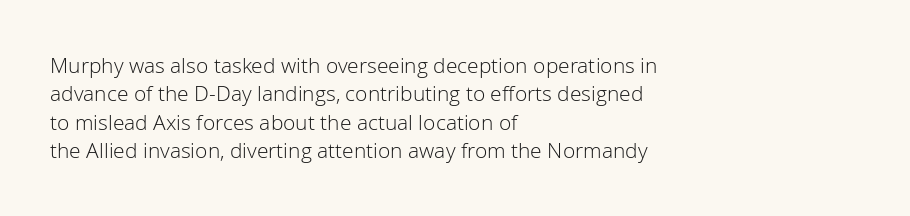
{"italic": "no", "bold": "no", "underline": "no", "align": "left", "line_spacing": "normal", "line_spacing_ratio": 1.35, "letter_spacing": "normal", "letter_spacing_em": 0.0, "glyph_px": 21}
